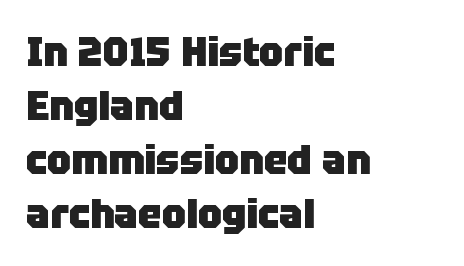
Q: Is the text bold? A: Yes.
Q: Is the text italic (slanted)? A: No, it is upright.
Q: Is the typeface a serif or a sans-serif typeface? A: Sans-serif.
Q: Is the text underlined? A: No.
Q: How is the paragraph aligned? A: Left-aligned.
Q: Is the spacing between letters normal or unusually wide? A: Normal.
Q: Is the spacing between lines tight, normal or loose? A: Normal.
Q: Width (condensed, normal, or wide)? A: Normal.
Q: Stroke contrast? A: Low.
Q: x-height? A: Large.
Q: Monospaced? A: No.
